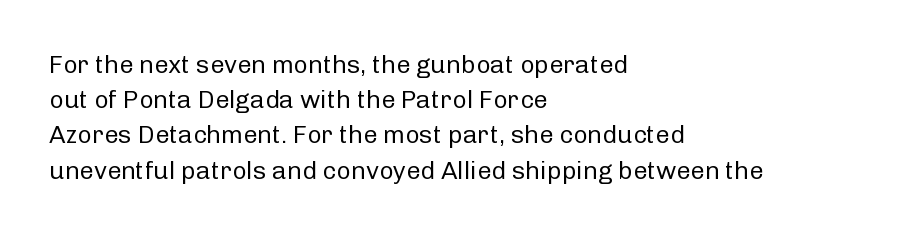
Weight: not bold — regular or lighter. Summary of vertical rhythm: regular, with standard interline spacing. Italic? Not at all — the glyphs are vertical. Words appear dense and cohesive because spacing is normal. Glance below the letters and you will spot only blank space.
